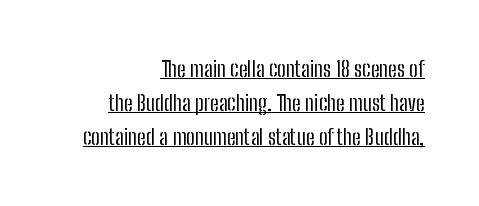
Each line ends at the same right margin while the left side varies. Ascenders rise straight up at ninety degrees. What decoration does the sample have? An underline. Successive baselines arrive at the customary interval.
